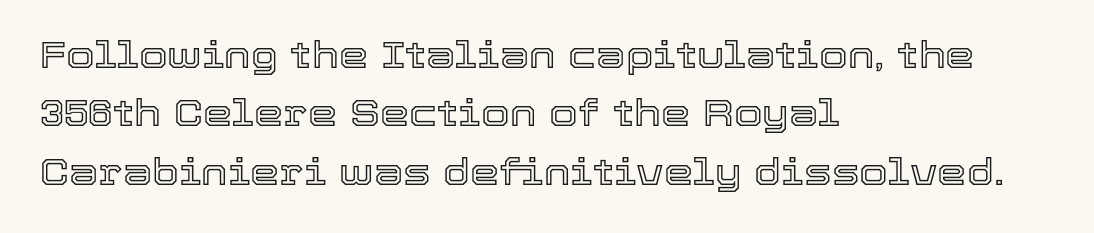
Q: Is the text italic (slanted)? A: No, it is upright.
Q: Is the text underlined? A: No.
Q: How is the paragraph aligned? A: Left-aligned.
Q: Is the spacing between letters normal or unusually wide? A: Normal.
Q: Is the spacing between lines tight, normal or loose? A: Normal.
Q: Width (condensed, normal, or wide)? A: Normal.
Q: x-height? A: Medium.
Q: Monospaced? A: No.
